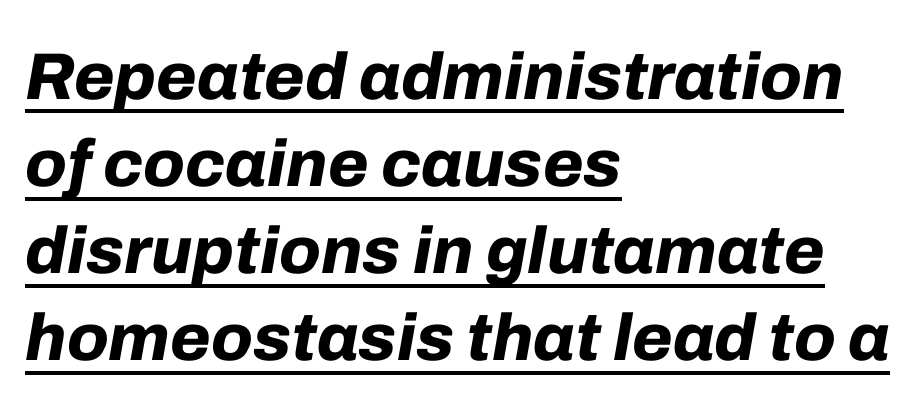
Compared with an ordinary text face, these strokes are far heavier — a full bold. The passage shown is typed in a proportional face where columns would drift. Compared with typical body copy, the letter spacing here is the same. The lettering tilts uniformly, giving the passage an italic look.
